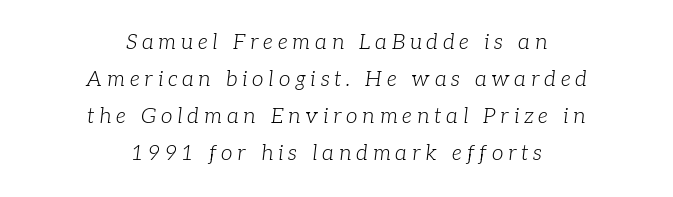
The image shows 21 px text type, italic (leaning right); set centered, line spacing 1.76x, unusually wide letter spacing (+0.23 em), not underlined.
